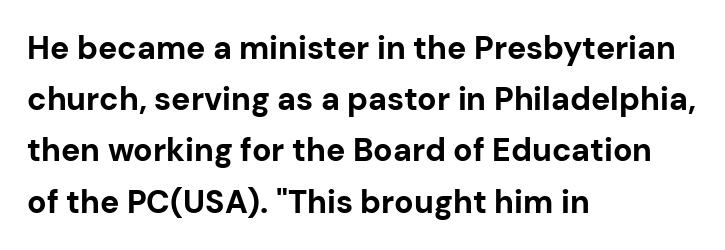
You could not count columns in this text — the font is proportionally spaced. The paragraph shown leans on its left margin. Only glyphs here, with clear space below each row. Is the letter spacing exaggerated? No — it looks like the ordinary default. Students, this is bold: see how much ink each stroke carries. Are there feet on the stems? There aren't — it's a sans.
